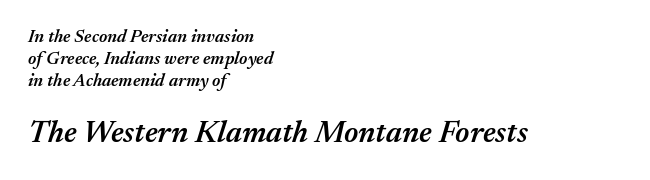
Each letter keeps its own natural width here, so spacing adapts to shape. The compositor pushed each line to the left boundary. Only glyphs here, with clear space below each row. The designer gave the closing block more size than the opening block.
